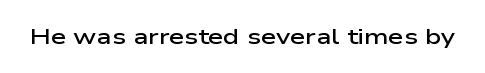
{"italic": "no", "bold": "semi", "underline": "no", "letter_spacing": "normal", "letter_spacing_em": 0.0, "glyph_px": 22}
